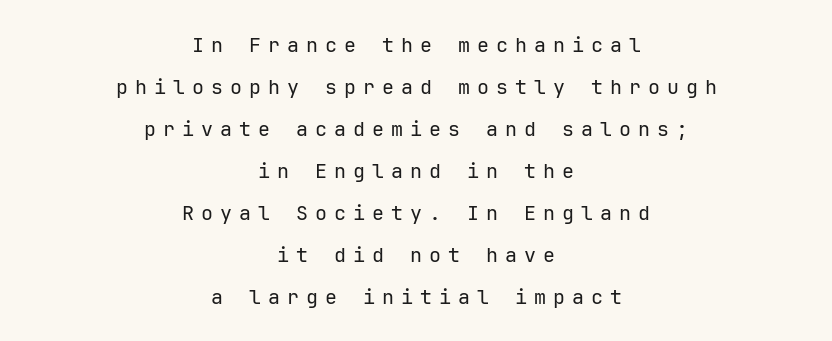
The image shows 20 px text type, upright; set centered, loose line spacing (2.1x), unusually wide letter spacing (+0.35 em), not underlined.
